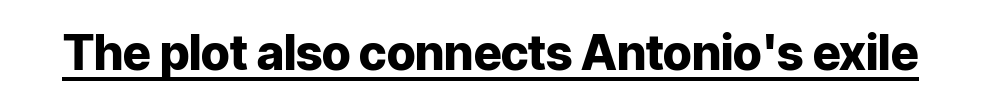
The image shows 48 px heavy sans-serif type, upright; set normal letter spacing, underlined; low stroke contrast and a medium x-height.
